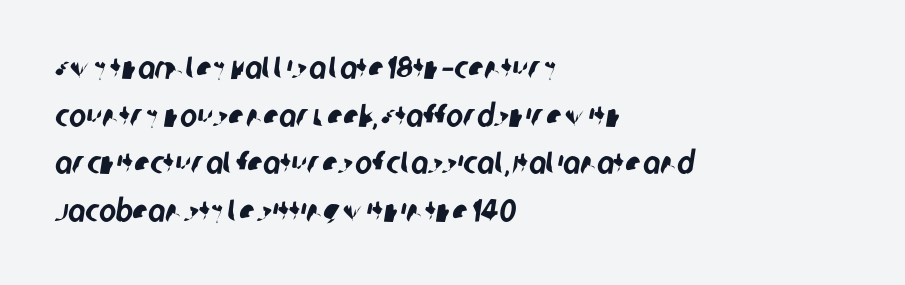
This sample has the flowing, uneven cadence of proportional lettering. Font category for this specimen: sans-serif. Rule under the text: the space is simply empty. Each line starts at the same left margin while the right side varies. Leading matches the norm, producing a regular column.
